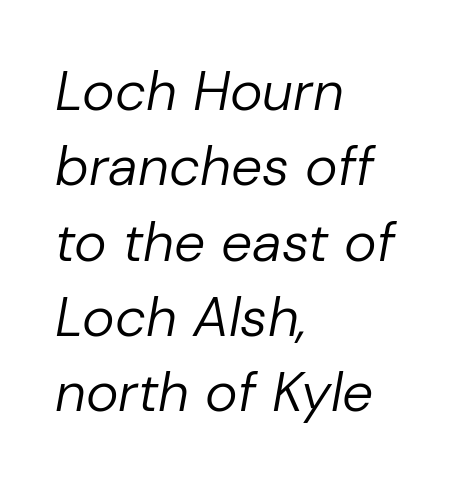
The image shows 55 px regular-weight type, italic (leaning right); set left-aligned, normal line spacing (1.37x), normal letter spacing, not underlined; low stroke contrast and a medium x-height.
